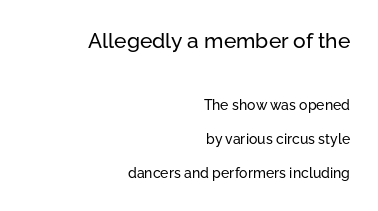
Q: Is the text italic (slanted)? A: No, it is upright.
Q: Is the text underlined? A: No.
Q: How is the paragraph aligned? A: Right-aligned.
Q: Is the spacing between letters normal or unusually wide? A: Normal.
Q: Is the spacing between lines tight, normal or loose? A: Loose.
Q: Which block of text is set in a larger size, the first (top) or the second (bottom)? A: The first (top) one.
